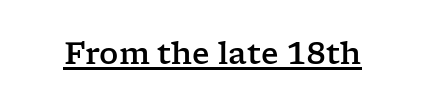
The image shows 30 px wide serif type, upright; set normal letter spacing, underlined; low stroke contrast and a medium x-height.
